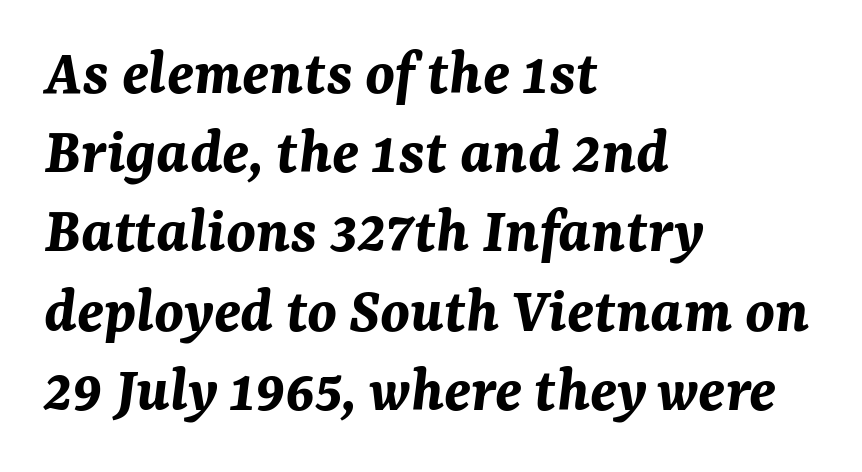
The image shows 66 px bold type, italic (leaning right); set left-aligned, line spacing 1.2x, normal letter spacing, not underlined; medium stroke contrast and a medium x-height.
